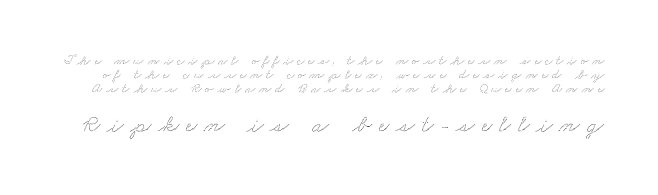
Bare-footed words on every line. Students, note that the glyphs here are deliberately spaced far apart. Rows of type sit shoulder to shoulder in the vertical direction. Whoever set this made the second block the dominant, larger element.
